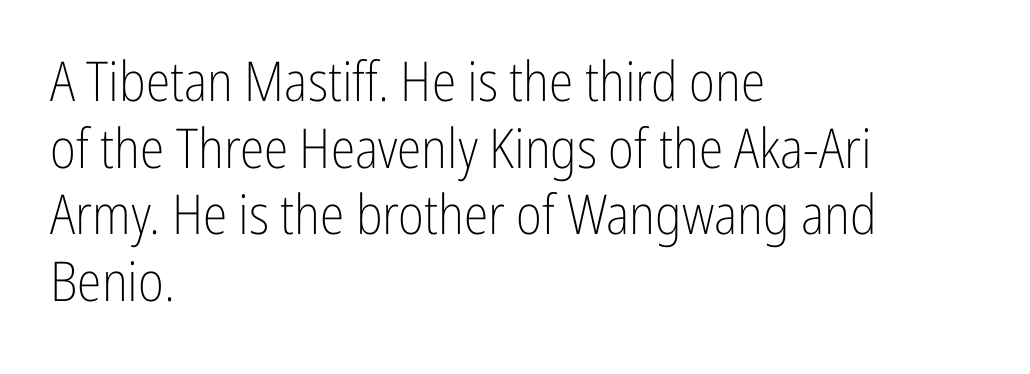
{"serif": "no", "italic": "no", "bold": "no", "weight": "light", "width": "condensed", "stroke_contrast": "low", "x_height": "medium", "monospaced": "no", "underline": "no", "align": "left", "line_spacing_ratio": 1.21, "letter_spacing": "normal", "letter_spacing_em": 0.0, "glyph_px": 55}
